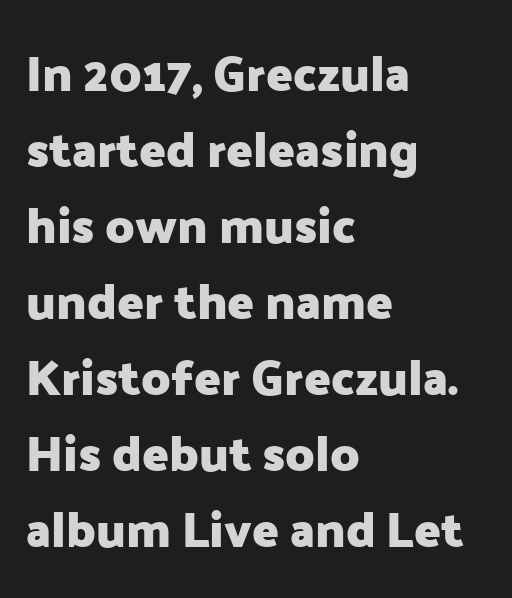
Line beginnings align vertically; line endings do not. These lines are composed in type without serifs. How heavy is the stroke? Heavy — this is a bold. A typesetter would call this leading conventional body-copy spacing.
